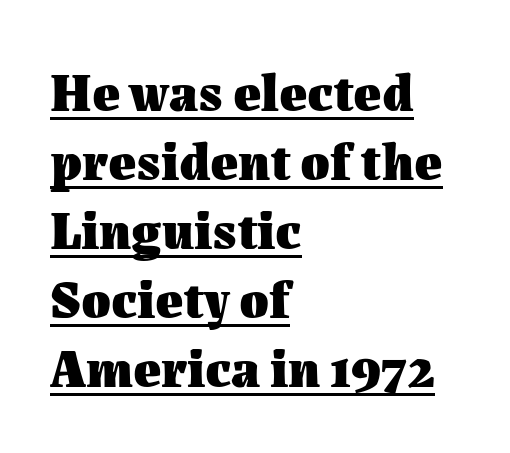
The strokes are fattened all the way to bold. A typesetter would mark this as roman, not italic. Think of a printed novel: that variable character pitch is what you see here. Notice how a bar underscores the lettering throughout. The lines sit at an ordinary, default distance from one another.
